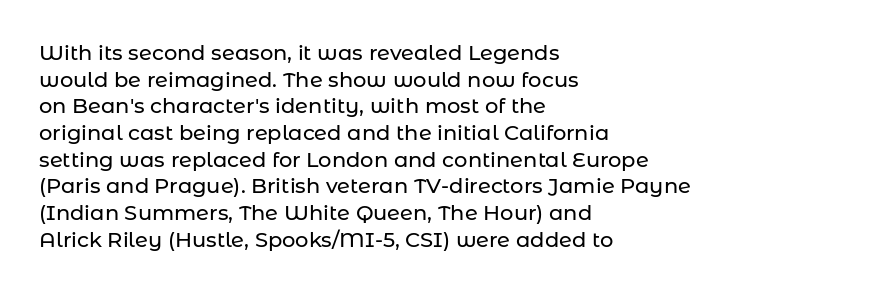
Q: Is the text italic (slanted)? A: No, it is upright.
Q: Is the text underlined? A: No.
Q: How is the paragraph aligned? A: Left-aligned.
Q: Is the spacing between letters normal or unusually wide? A: Normal.
Q: Is the spacing between lines tight, normal or loose? A: Normal.
